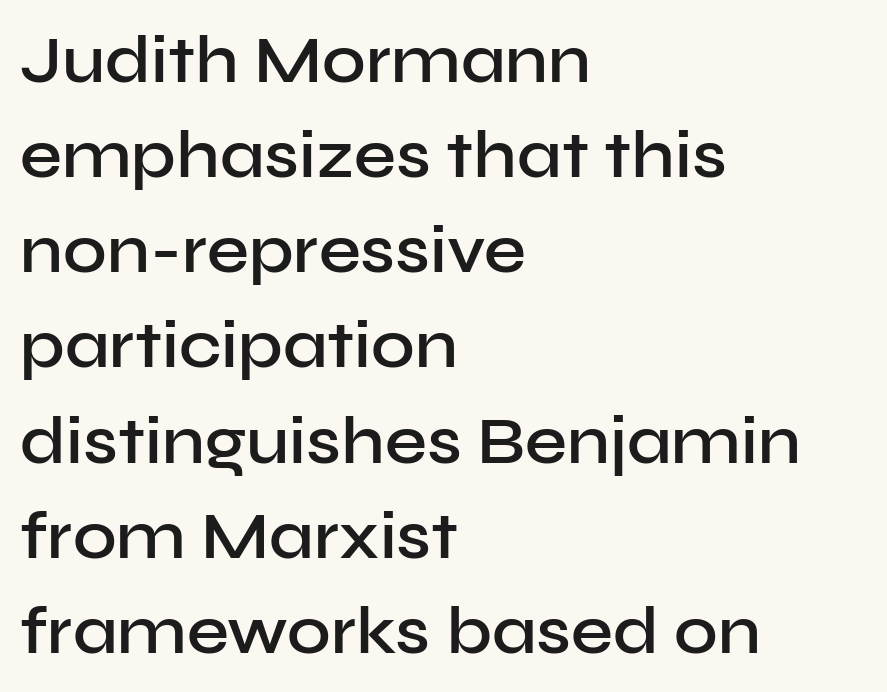
Q: Is the text bold? A: Semi-bold.
Q: Is the text italic (slanted)? A: No, it is upright.
Q: Is the typeface a serif or a sans-serif typeface? A: Sans-serif.
Q: Is the text underlined? A: No.
Q: How is the paragraph aligned? A: Left-aligned.
Q: Is the spacing between letters normal or unusually wide? A: Normal.
Q: Is the spacing between lines tight, normal or loose? A: Normal.
Q: Width (condensed, normal, or wide)? A: Normal.
Q: Stroke contrast? A: Low.
Q: x-height? A: Medium.
Q: Monospaced? A: No.
